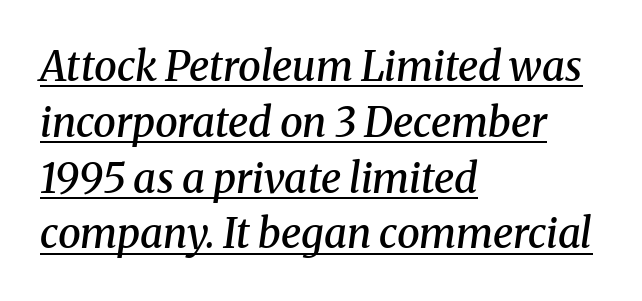
Q: Is the text bold? A: Semi-bold.
Q: Is the text italic (slanted)? A: Yes, it leans right by about 8 degrees.
Q: Is the typeface a serif or a sans-serif typeface? A: Serif.
Q: Is the text underlined? A: Yes.
Q: How is the paragraph aligned? A: Left-aligned.
Q: Is the spacing between letters normal or unusually wide? A: Normal.
Q: Is the spacing between lines tight, normal or loose? A: Normal.
Q: Width (condensed, normal, or wide)? A: Normal.
Q: Stroke contrast? A: Medium.
Q: x-height? A: Medium.
Q: Monospaced? A: No.
